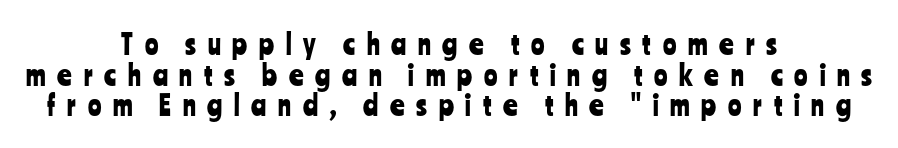
Compared with typical paragraphs, the rows here are closer together. The passage is arranged like a title page — every line centered. This sample uses a sans-serif face. In terms of letterspacing, this is a distinctly airy, spread setting. The letters advance in unequal steps, a hallmark of proportional type. These lines were composed using upright roman letters.
